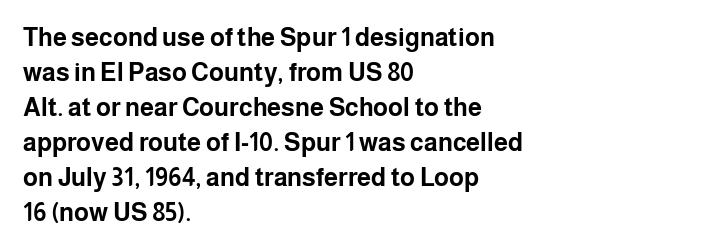
Nope, not italic — everything's standing straight. Regular leading. Teacher's note: observe the even left margin — that is flush-left alignment. The space beneath each line is pristine and unruled. Glyph-to-glyph distance matches everyday printed text.
